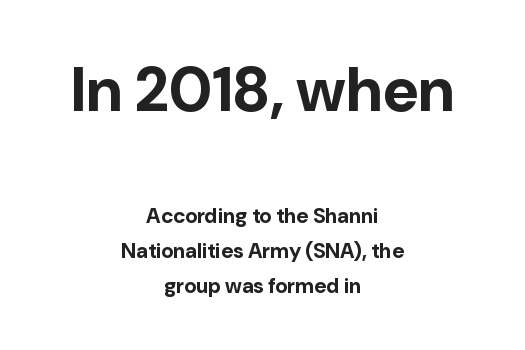
Q: Is the text bold? A: Yes.
Q: Is the text italic (slanted)? A: No, it is upright.
Q: Is the typeface a serif or a sans-serif typeface? A: Sans-serif.
Q: Is the text underlined? A: No.
Q: How is the paragraph aligned? A: Centered.
Q: Is the spacing between letters normal or unusually wide? A: Normal.
Q: Is the spacing between lines tight, normal or loose? A: Normal.
Q: Which block of text is set in a larger size, the first (top) or the second (bottom)? A: The first (top) one.
Q: Width (condensed, normal, or wide)? A: Normal.
Q: Stroke contrast? A: Low.
Q: x-height? A: Medium.
Q: Monospaced? A: No.
